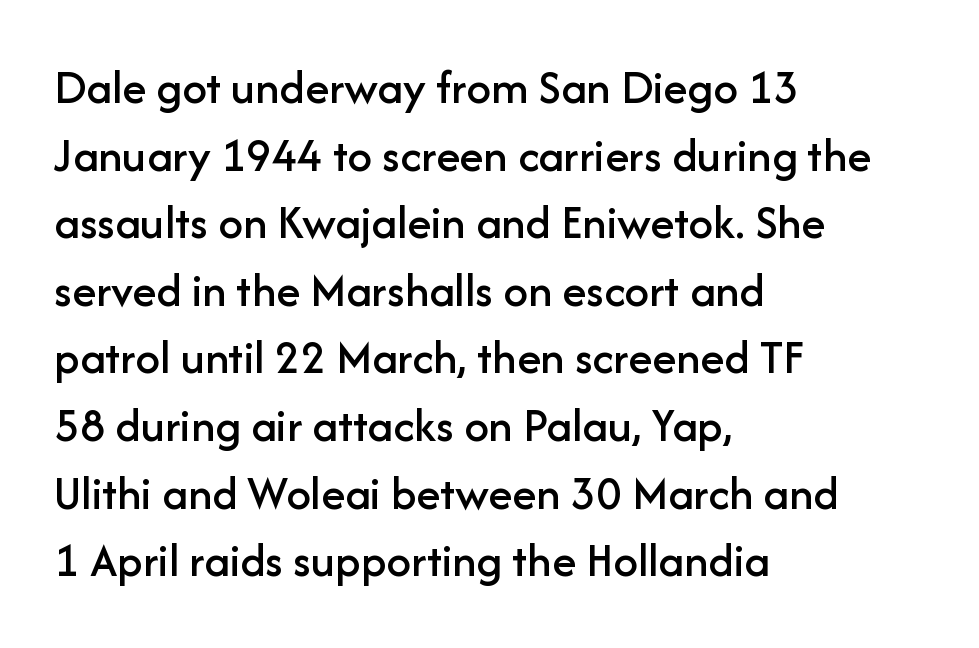
Q: Is the text italic (slanted)? A: No, it is upright.
Q: Is the typeface a serif or a sans-serif typeface? A: Sans-serif.
Q: Is the text underlined? A: No.
Q: How is the paragraph aligned? A: Left-aligned.
Q: Is the spacing between letters normal or unusually wide? A: Normal.
Q: Is the spacing between lines tight, normal or loose? A: Normal.
Q: Width (condensed, normal, or wide)? A: Normal.
Q: Stroke contrast? A: Low.
Q: x-height? A: Medium.
Q: Monospaced? A: No.
